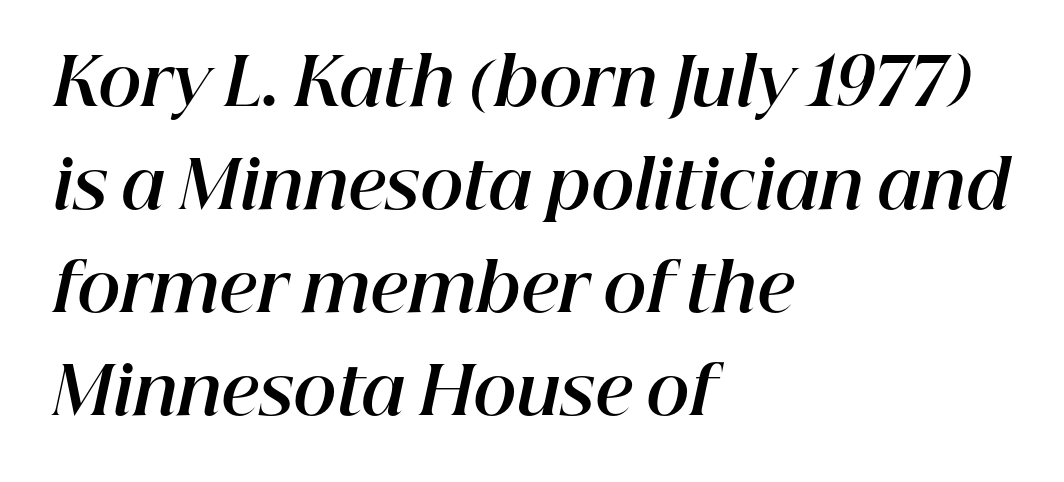
{"italic": "yes", "lean": "right", "slant_degrees": 12, "bold": "yes", "weight": "bold", "width": "normal", "stroke_contrast": "high", "x_height": "medium", "monospaced": "no", "underline": "no", "align": "left", "line_spacing": "normal", "line_spacing_ratio": 1.56, "letter_spacing": "normal", "letter_spacing_em": 0.0, "glyph_px": 66}
